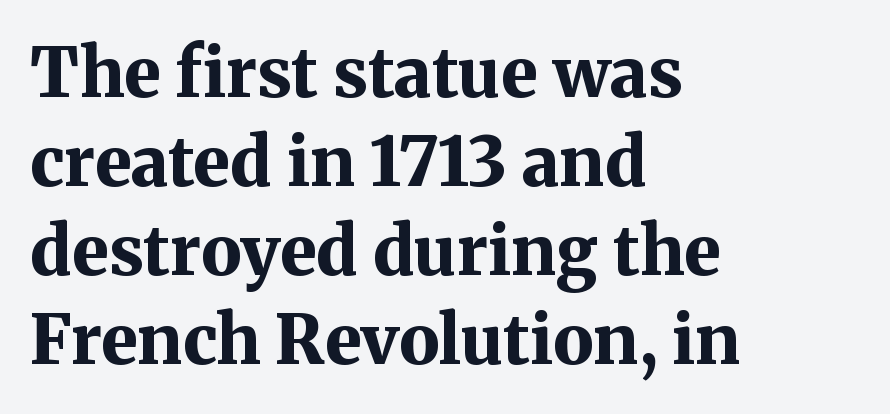
The image shows 68 px bold serif type, upright; set left-aligned, normal line spacing (1.31x), normal letter spacing, not underlined; medium stroke contrast and a medium x-height.
